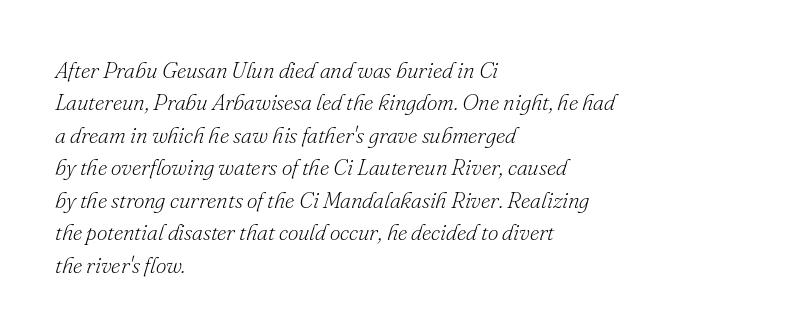
The strokes are not fattened; the text isn't bold. The vertical gap from one line to the next is medium. Yep, that's italic — everything's leaning. Characters follow at the spacing the type designer built in.
